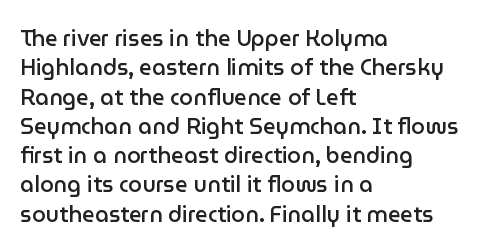
{"italic": "no", "bold": "semi", "underline": "no", "align": "left", "line_spacing": "normal", "line_spacing_ratio": 1.33, "letter_spacing": "normal", "letter_spacing_em": 0.0, "glyph_px": 22}
